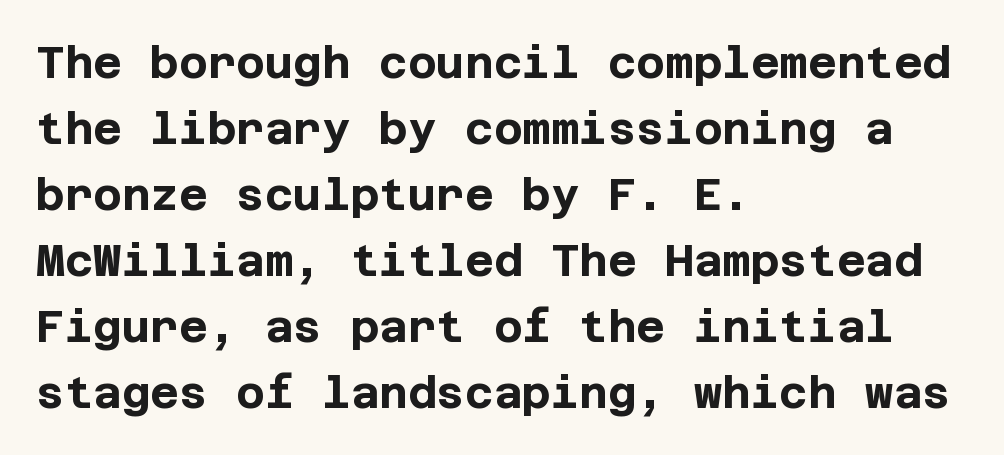
Q: Is the text bold? A: Yes.
Q: Is the text italic (slanted)? A: No, it is upright.
Q: Is the typeface a serif or a sans-serif typeface? A: Sans-serif.
Q: Is the text underlined? A: No.
Q: How is the paragraph aligned? A: Left-aligned.
Q: Is the spacing between letters normal or unusually wide? A: Normal.
Q: Is the spacing between lines tight, normal or loose? A: Normal.
Q: Width (condensed, normal, or wide)? A: Normal.
Q: Stroke contrast? A: Low.
Q: x-height? A: Large.
